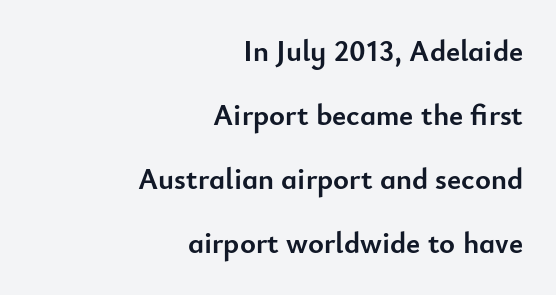
{"serif": "no", "italic": "no", "bold": "yes", "weight": "semibold", "width": "normal", "stroke_contrast": "low", "x_height": "small", "monospaced": "no", "underline": "no", "align": "right", "line_spacing": "loose", "line_spacing_ratio": 2.13, "letter_spacing": "normal", "letter_spacing_em": 0.0, "glyph_px": 30}
